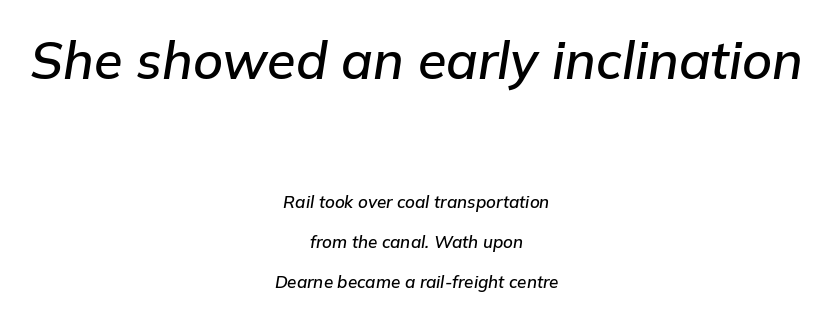
No word sits above an underline. The paragraph shown floats in the horizontal middle. Varying glyph widths throughout — classic text-font behaviour. The block sitting higher on the canvas is the one with enlarged characters.
